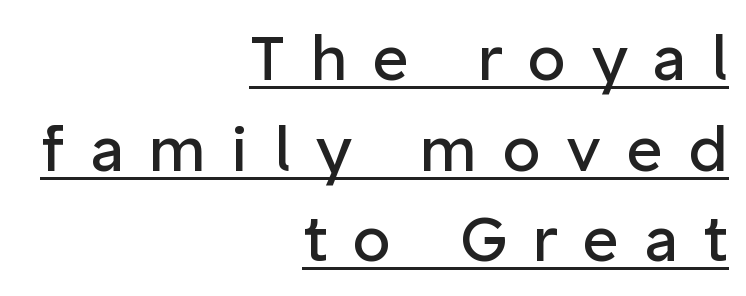
{"serif": "no", "italic": "no", "bold": "no", "weight": "regular", "width": "normal", "stroke_contrast": "low", "x_height": "medium", "monospaced": "no", "underline": "yes", "align": "right", "line_spacing": "normal", "line_spacing_ratio": 1.46, "letter_spacing": "wide", "letter_spacing_em": 0.41, "glyph_px": 62}
